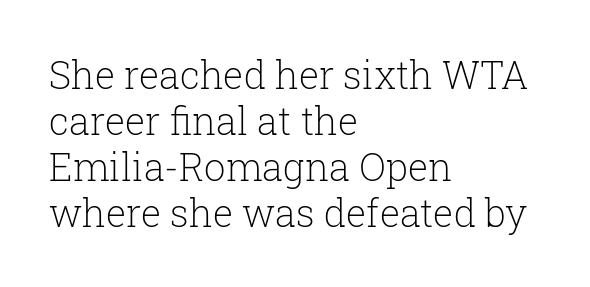
{"serif": "yes", "italic": "no", "bold": "no", "weight": "light", "width": "normal", "stroke_contrast": "low", "x_height": "medium", "monospaced": "no", "underline": "no", "align": "left", "line_spacing_ratio": 1.21, "letter_spacing": "normal", "letter_spacing_em": 0.0, "glyph_px": 38}
